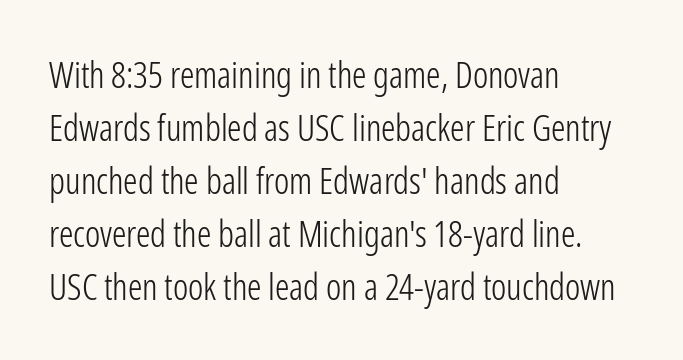
Q: Is the text bold? A: No.
Q: Is the text italic (slanted)? A: No, it is upright.
Q: Is the typeface a serif or a sans-serif typeface? A: Sans-serif.
Q: Is the text underlined? A: No.
Q: How is the paragraph aligned? A: Left-aligned.
Q: Is the spacing between letters normal or unusually wide? A: Normal.
Q: Is the spacing between lines tight, normal or loose? A: Normal.
Q: Width (condensed, normal, or wide)? A: Condensed.
Q: Stroke contrast? A: Low.
Q: x-height? A: Medium.
Q: Monospaced? A: No.
